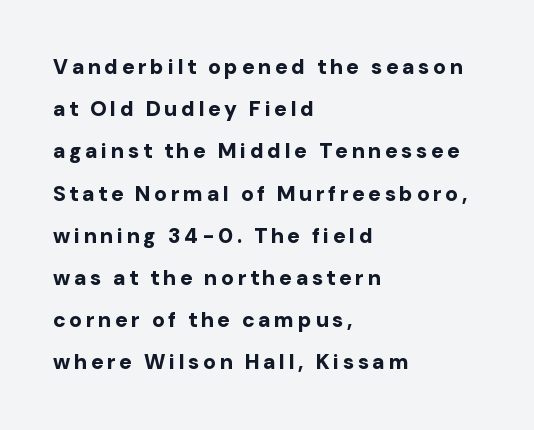
Leading is clearly above the norm, producing a sparse column. The words here are not underlined. The typesetter chose a ragged-right arrangement here. You can tell it's not italic because the verticals are truly vertical. A dark, heavy texture on the line: the type is bold.
